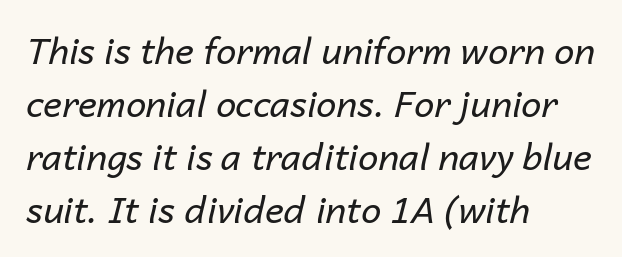
The typography opts for an oblique posture over an upright one. Observe the ordinary spacing: letters are neighbours, not strangers. Horizontally, the lines are justified to the leading edge only. One glance says typical: line gaps are just what's usual.
